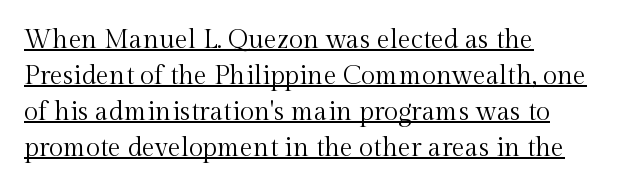
The image shows 26 px text type, upright; set left-aligned, normal line spacing (1.39x), normal letter spacing, underlined.
